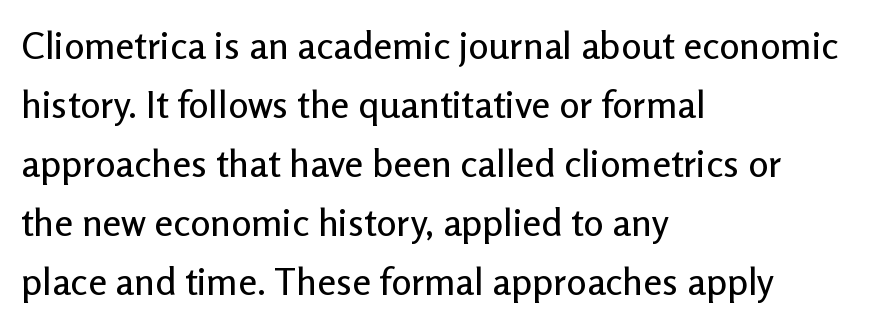
Q: Is the text italic (slanted)? A: No, it is upright.
Q: Is the typeface a serif or a sans-serif typeface? A: Sans-serif.
Q: Is the text underlined? A: No.
Q: How is the paragraph aligned? A: Left-aligned.
Q: Is the spacing between letters normal or unusually wide? A: Normal.
Q: Is the spacing between lines tight, normal or loose? A: Normal.
Q: Width (condensed, normal, or wide)? A: Normal.
Q: Stroke contrast? A: Low.
Q: x-height? A: Medium.
Q: Monospaced? A: No.
